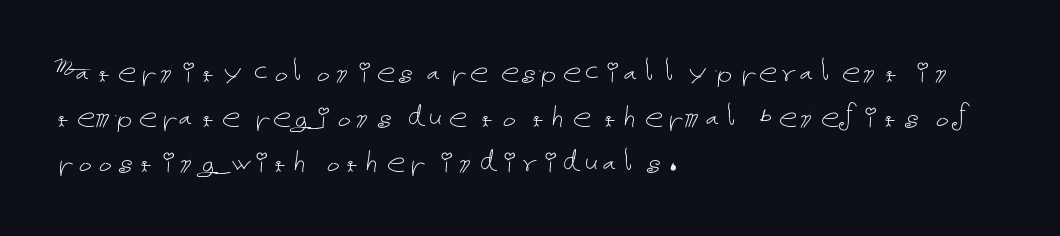
{"italic": "no", "bold": "no", "weight": "thin", "width": "normal", "stroke_contrast": "low", "x_height": "medium", "underline": "no", "align": "left", "line_spacing_ratio": 1.22, "letter_spacing": "normal", "letter_spacing_em": 0.0, "glyph_px": 37}
